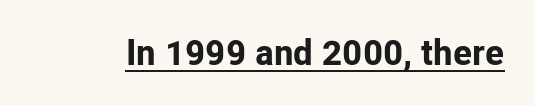
The sample's only ornament is a line tracing under the words. Regarding serifs, this sample does without them. Is the type bold? Yes — the strokes are clearly thick and heavy. The letterforms sit shoulder to shoulder at normal distance. Every character sits straight up, as roman type does.
